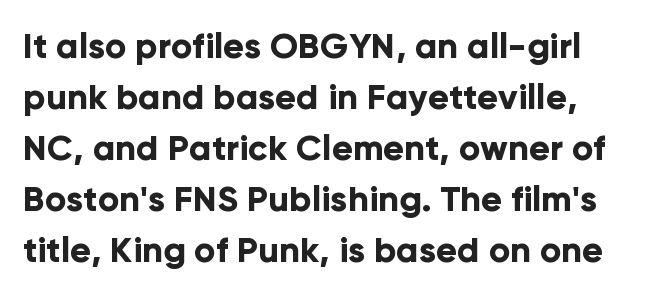
Q: Is the text bold? A: Yes.
Q: Is the text italic (slanted)? A: No, it is upright.
Q: Is the typeface a serif or a sans-serif typeface? A: Sans-serif.
Q: Is the text underlined? A: No.
Q: Is the spacing between letters normal or unusually wide? A: Normal.
Q: Is the spacing between lines tight, normal or loose? A: Normal.
Q: Width (condensed, normal, or wide)? A: Normal.
Q: Stroke contrast? A: Low.
Q: x-height? A: Medium.
Q: Monospaced? A: No.
